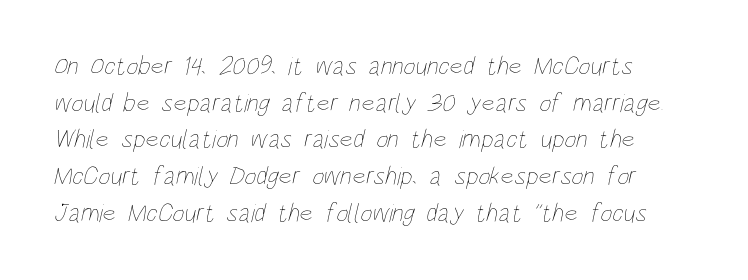
Q: Is the text bold? A: No.
Q: Is the text underlined? A: No.
Q: Is the spacing between letters normal or unusually wide? A: Normal.
Q: Is the spacing between lines tight, normal or loose? A: Normal.
